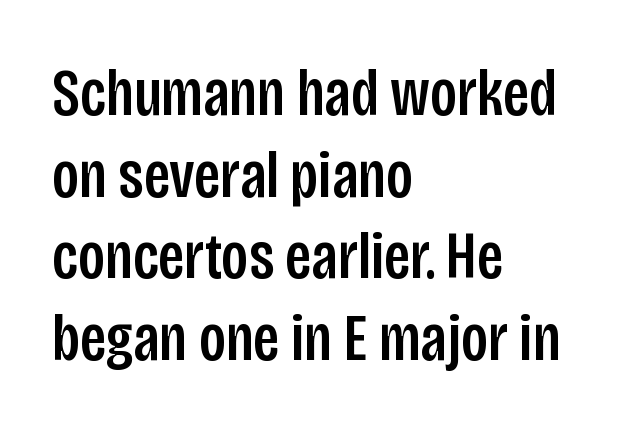
Q: Is the text italic (slanted)? A: No, it is upright.
Q: Is the typeface a serif or a sans-serif typeface? A: Sans-serif.
Q: Is the text underlined? A: No.
Q: How is the paragraph aligned? A: Left-aligned.
Q: Is the spacing between letters normal or unusually wide? A: Normal.
Q: Width (condensed, normal, or wide)? A: Condensed.
Q: Stroke contrast? A: Low.
Q: x-height? A: Large.
Q: Monospaced? A: No.
